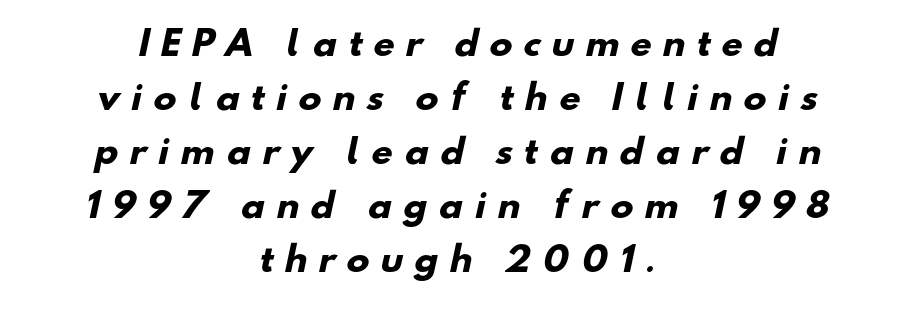
{"serif": "no", "bold": "yes", "weight": "heavy", "width": "normal", "stroke_contrast": "low", "x_height": "small", "monospaced": "no", "underline": "no", "align": "center", "line_spacing": "normal", "line_spacing_ratio": 1.59, "letter_spacing": "wide", "letter_spacing_em": 0.34, "glyph_px": 34}
